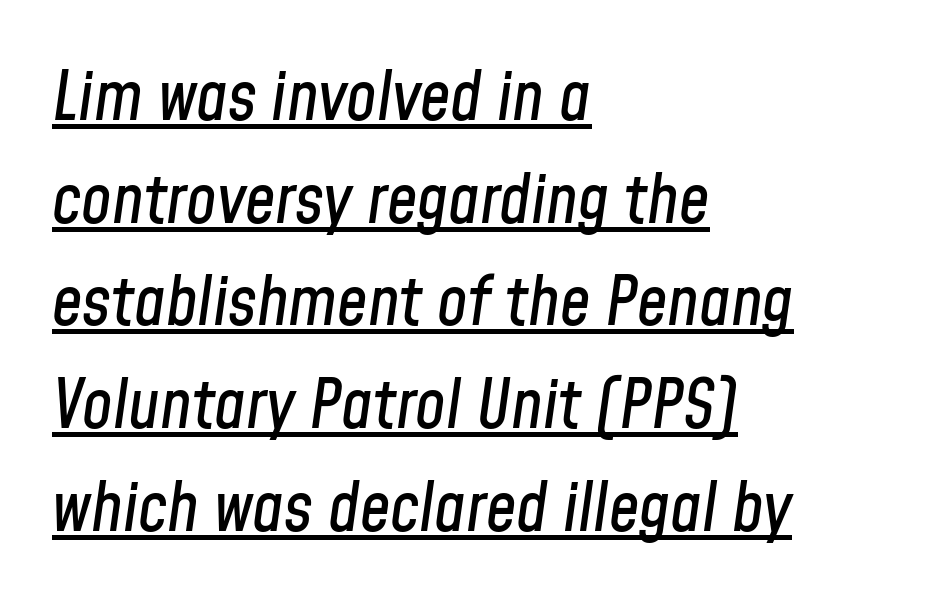
The image shows 68 px condensed type, italic (leaning right); set left-aligned, normal line spacing (1.51x), normal letter spacing, underlined; low stroke contrast and a medium x-height.
